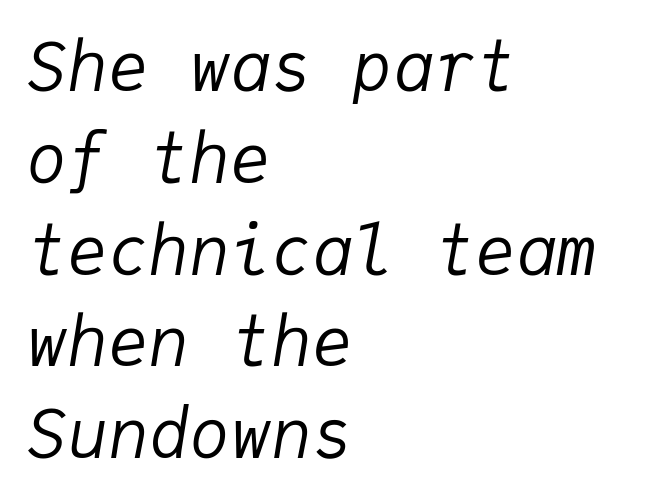
{"italic": "yes", "lean": "right", "slant_degrees": 9, "bold": "no", "weight": "regular", "width": "normal", "stroke_contrast": "low", "x_height": "medium", "monospaced": "yes", "underline": "no", "align": "left", "line_spacing": "normal", "line_spacing_ratio": 1.35, "letter_spacing": "normal", "letter_spacing_em": 0.0, "glyph_px": 68}
